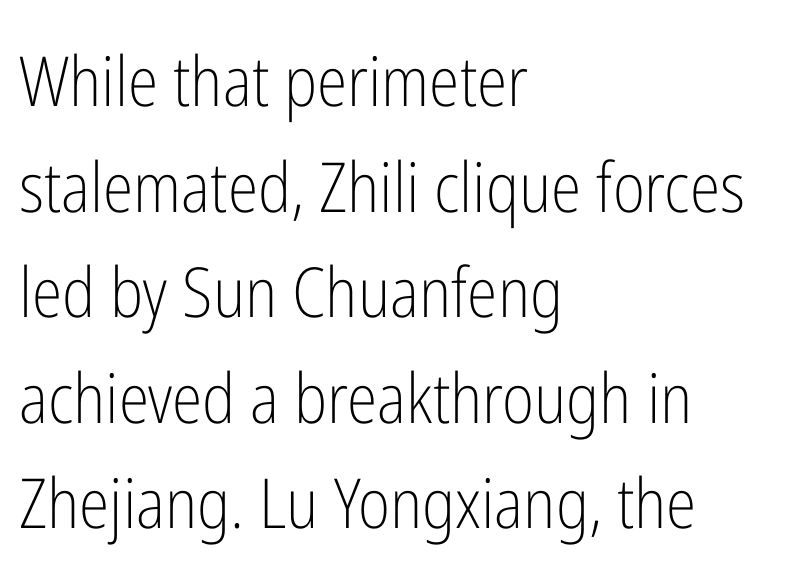
Q: Is the text bold? A: No.
Q: Is the text italic (slanted)? A: No, it is upright.
Q: Is the typeface a serif or a sans-serif typeface? A: Sans-serif.
Q: Is the text underlined? A: No.
Q: How is the paragraph aligned? A: Left-aligned.
Q: Is the spacing between letters normal or unusually wide? A: Normal.
Q: Is the spacing between lines tight, normal or loose? A: Normal.
Q: Width (condensed, normal, or wide)? A: Condensed.
Q: Stroke contrast? A: Low.
Q: x-height? A: Medium.
Q: Monospaced? A: No.
